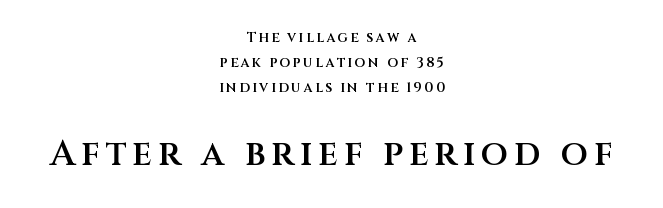
{"serif": "no", "italic": "no", "bold": "semi", "weight": "semibold", "width": "normal", "stroke_contrast": "medium", "x_height": "large", "monospaced": "no", "underline": "no", "align": "center", "line_spacing_ratio": 1.77, "larger_block": "second", "size_ratio": 2.5, "glyph_px": 35}
